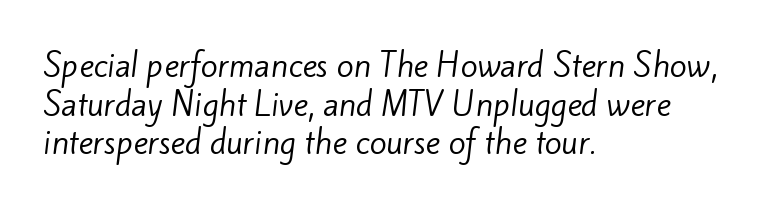
The image shows 31 px regular-weight sans-serif type; set left-aligned, normal line spacing (1.25x), normal letter spacing, not underlined; low stroke contrast and a small x-height.
